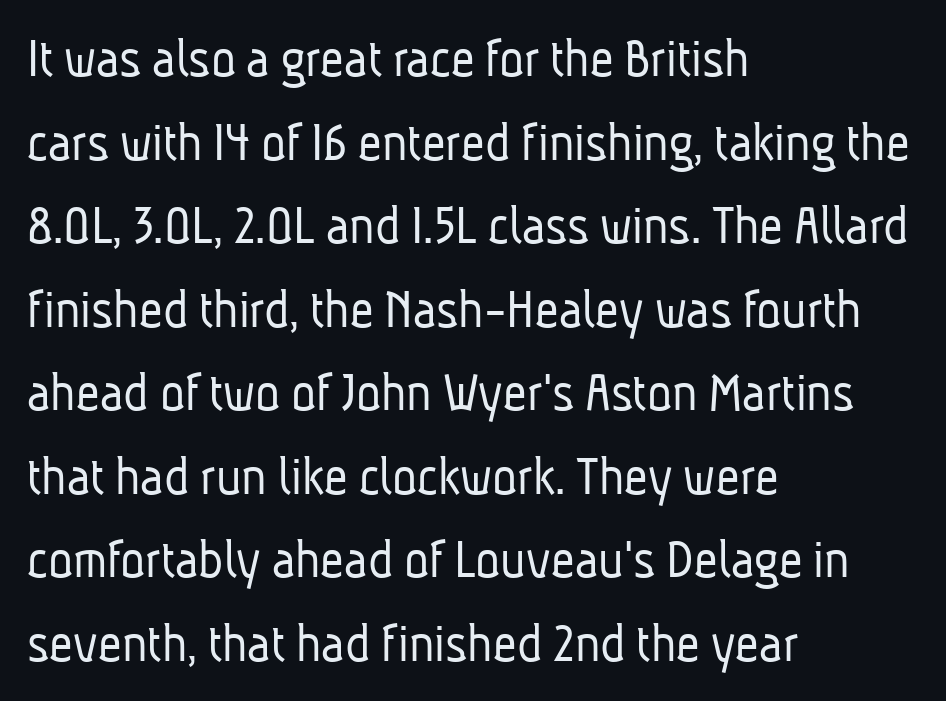
The image shows 58 px light, condensed sans-serif type; set left-aligned, normal line spacing (1.44x), normal letter spacing, not underlined; low stroke contrast and a medium x-height.
